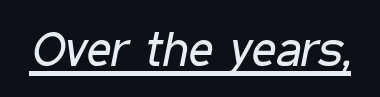
The image shows 48 px regular-weight, condensed type, italic (leaning right); set normal letter spacing, underlined; low stroke contrast and a medium x-height.
